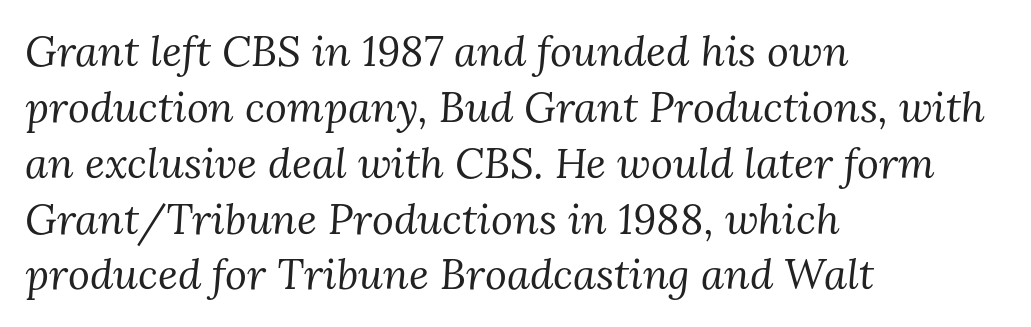
Q: Is the text bold? A: No.
Q: Is the text italic (slanted)? A: Yes, it leans right by about 3 degrees.
Q: Is the typeface a serif or a sans-serif typeface? A: Serif.
Q: Is the text underlined? A: No.
Q: How is the paragraph aligned? A: Left-aligned.
Q: Is the spacing between letters normal or unusually wide? A: Normal.
Q: Is the spacing between lines tight, normal or loose? A: Normal.
Q: Width (condensed, normal, or wide)? A: Normal.
Q: Stroke contrast? A: Medium.
Q: x-height? A: Medium.
Q: Monospaced? A: No.
